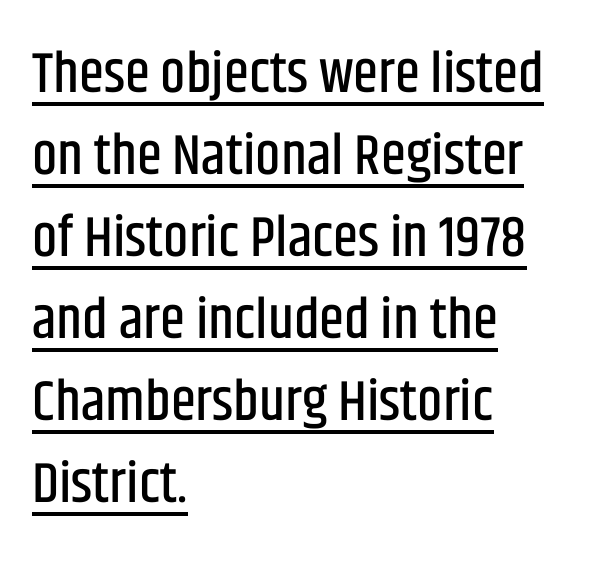
The image shows 57 px condensed sans-serif type, upright; set left-aligned, normal line spacing (1.44x), normal letter spacing, underlined; low stroke contrast and a large x-height.
